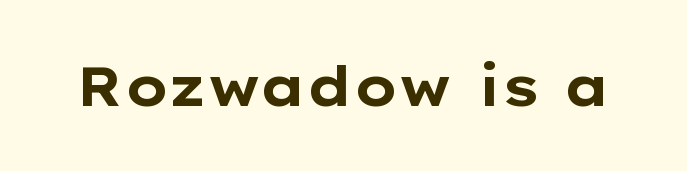
The image shows 55 px bold, wide sans-serif type, upright; set normal letter spacing, not underlined; low stroke contrast and a medium x-height.
